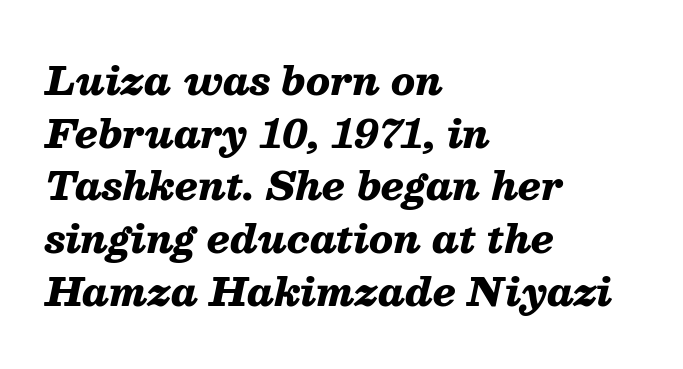
Where is the straight margin? On the left. The space beneath each line is pristine and unruled. Short note: letters normally spaced. A typesetter would call this proportional, since set widths differ per character. A typesetter would mark this as italic.
